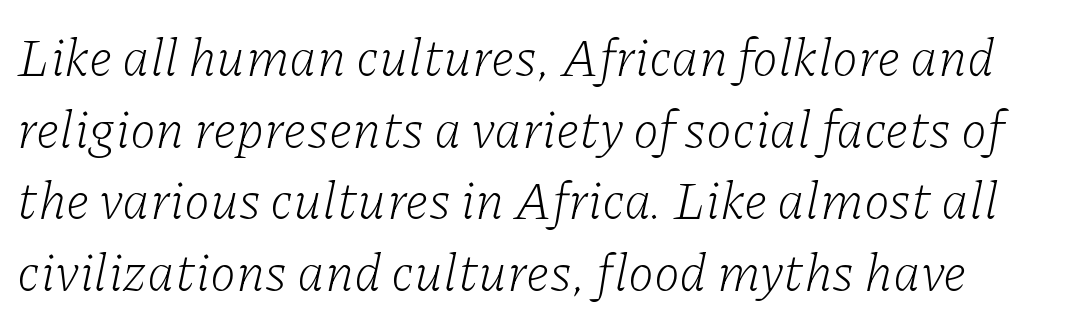
The image shows 53 px light serif type, italic (leaning right); set normal line spacing (1.35x), normal letter spacing, not underlined; low stroke contrast and a medium x-height.
